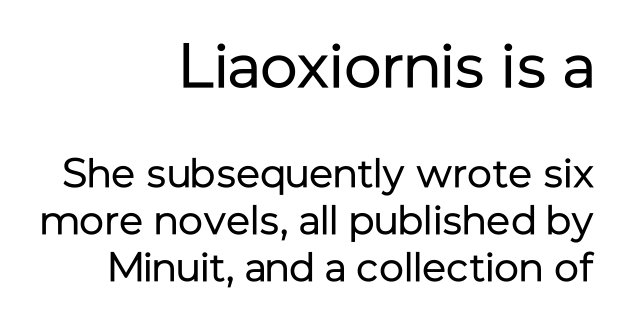
{"serif": "no", "italic": "no", "bold": "no", "weight": "regular", "width": "normal", "stroke_contrast": "low", "x_height": "medium", "monospaced": "no", "underline": "no", "align": "right", "line_spacing": "tight", "line_spacing_ratio": 1.15, "letter_spacing": "normal", "letter_spacing_em": 0.0, "larger_block": "first", "size_ratio": 1.51, "glyph_px": 62}
